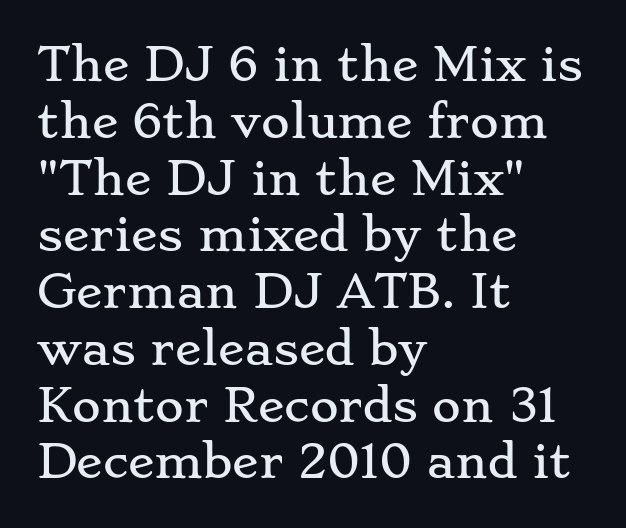
The image shows 44 px wide serif type, upright; set left-aligned, normal line spacing (1.29x), normal letter spacing, not underlined; low stroke contrast and a small x-height.
